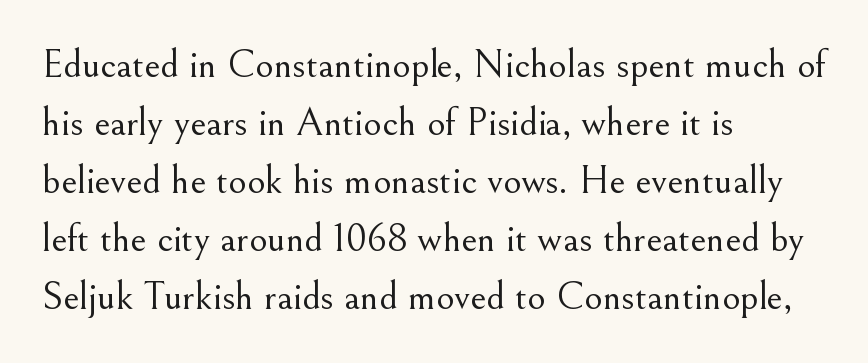
The image shows 40 px light serif type, upright; set left-aligned, normal line spacing (1.45x), normal letter spacing, not underlined; medium stroke contrast and a small x-height.
